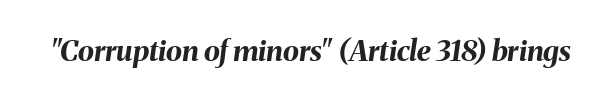
Q: Is the text bold? A: Yes.
Q: Is the text italic (slanted)? A: Yes, it leans right by about 8 degrees.
Q: Is the text underlined? A: No.
Q: Is the spacing between letters normal or unusually wide? A: Normal.
Q: Width (condensed, normal, or wide)? A: Normal.
Q: Stroke contrast? A: Medium.
Q: x-height? A: Medium.
Q: Monospaced? A: No.
